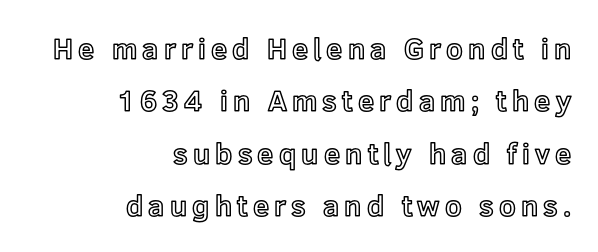
{"italic": "no", "width": "normal", "x_height": "medium", "monospaced": "no", "underline": "no", "align": "right", "line_spacing_ratio": 1.81, "glyph_px": 29}
